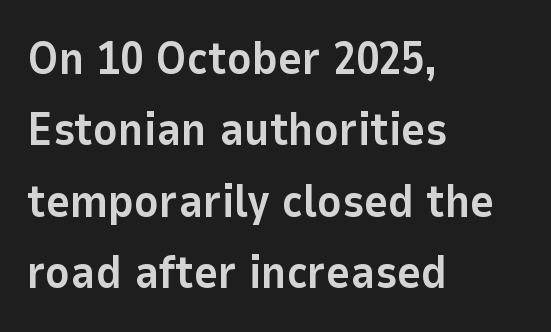
The image shows 46 px bold sans-serif type, upright; set left-aligned, normal line spacing (1.55x), normal letter spacing, not underlined; low stroke contrast and a medium x-height.
